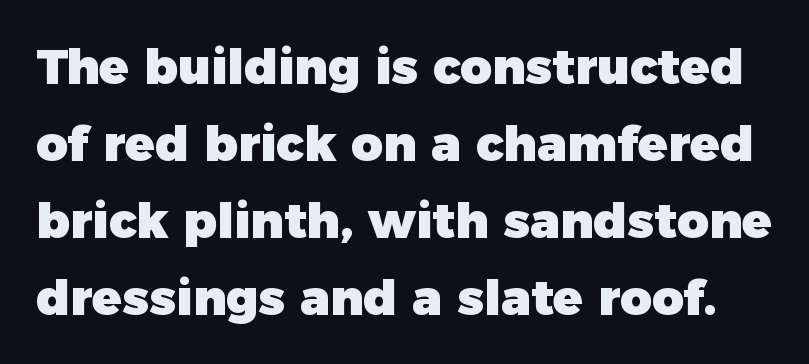
The image shows 49 px heavy sans-serif type, upright; set normal line spacing (1.57x), normal letter spacing, not underlined; low stroke contrast and a medium x-height.
